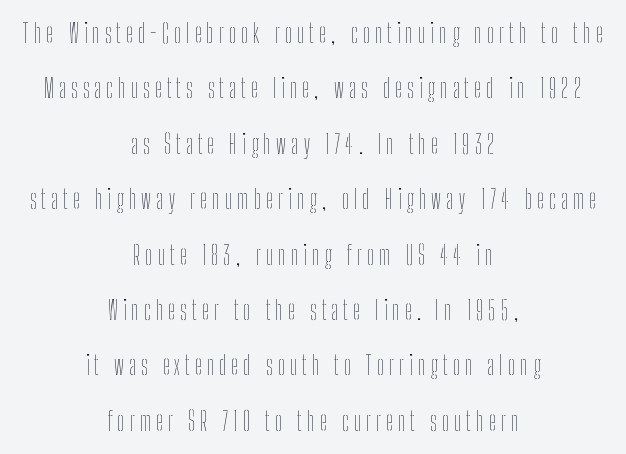
The image shows 26 px text type, upright; set centered, loose line spacing (2.13x), not underlined.
